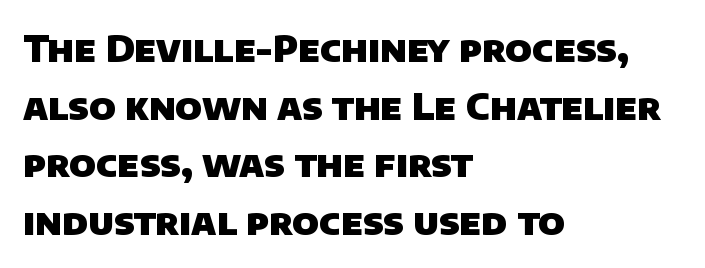
Q: Is the text bold? A: Yes.
Q: Is the typeface a serif or a sans-serif typeface? A: Sans-serif.
Q: Is the text underlined? A: No.
Q: How is the paragraph aligned? A: Left-aligned.
Q: Is the spacing between letters normal or unusually wide? A: Normal.
Q: Is the spacing between lines tight, normal or loose? A: Normal.
Q: Width (condensed, normal, or wide)? A: Normal.
Q: Stroke contrast? A: Low.
Q: x-height? A: Large.
Q: Monospaced? A: No.
